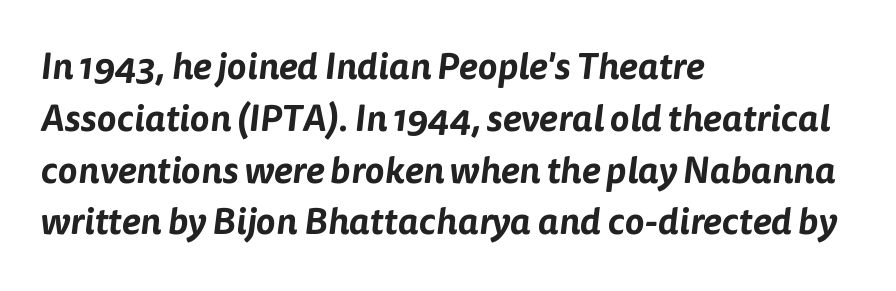
Check where the strokes stop: nothing finishes them off — pure sans. Think of a printed novel: that variable character pitch is what you see here. If you drew a ruler down the left edge, every line would touch it. Horizontal bands of white between lines are of average thickness. Caption: standard tracking, unaltered. Underline: absent.
